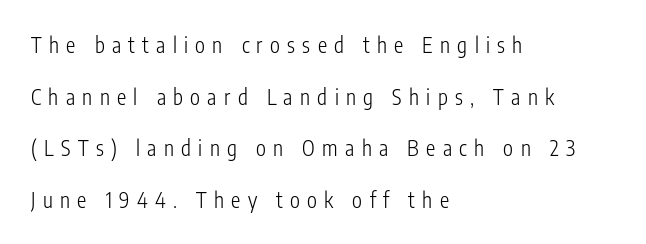
The image shows 21 px text type, upright; set left-aligned, loose line spacing (2.46x), unusually wide letter spacing (+0.35 em), not underlined.
